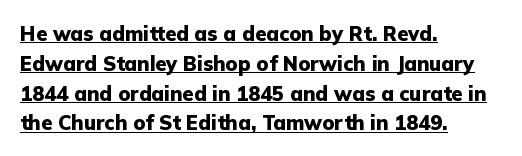
{"italic": "no", "bold": "yes", "underline": "yes", "align": "left", "line_spacing": "normal", "line_spacing_ratio": 1.49, "letter_spacing": "normal", "letter_spacing_em": 0.0, "glyph_px": 20}
